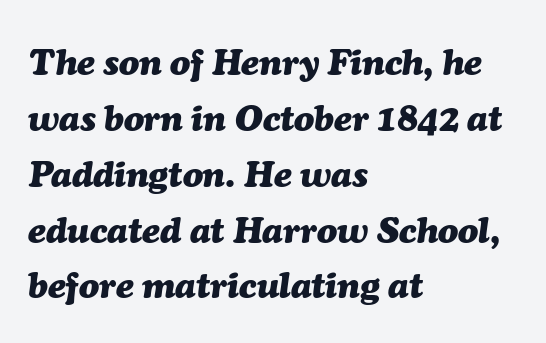
{"italic": "yes", "lean": "right", "slant_degrees": 7, "bold": "yes", "weight": "heavy", "width": "normal", "stroke_contrast": "medium", "x_height": "medium", "monospaced": "no", "underline": "no", "align": "left", "line_spacing": "normal", "line_spacing_ratio": 1.51, "letter_spacing": "normal", "letter_spacing_em": 0.0, "glyph_px": 37}
